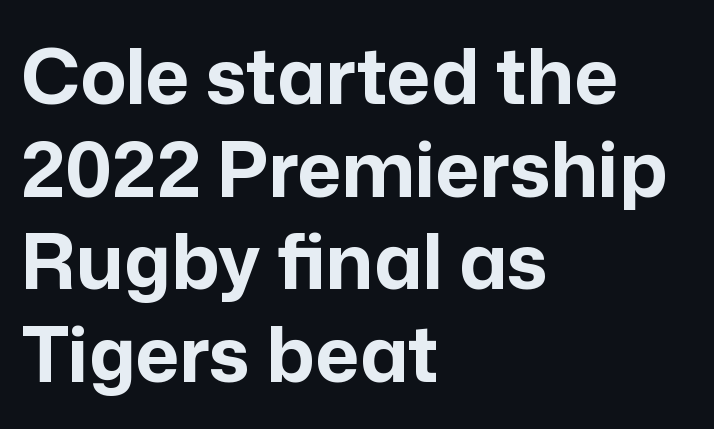
Q: Is the text bold? A: Yes.
Q: Is the text italic (slanted)? A: No, it is upright.
Q: Is the typeface a serif or a sans-serif typeface? A: Sans-serif.
Q: Is the text underlined? A: No.
Q: How is the paragraph aligned? A: Left-aligned.
Q: Is the spacing between letters normal or unusually wide? A: Normal.
Q: Width (condensed, normal, or wide)? A: Normal.
Q: Stroke contrast? A: Low.
Q: x-height? A: Medium.
Q: Monospaced? A: No.
